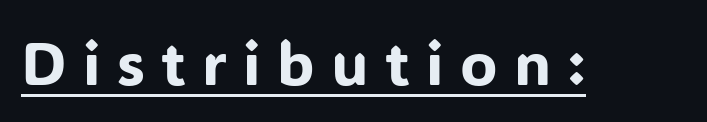
Q: Is the text italic (slanted)? A: No, it is upright.
Q: Is the typeface a serif or a sans-serif typeface? A: Sans-serif.
Q: Is the text underlined? A: Yes.
Q: Is the spacing between letters normal or unusually wide? A: Unusually wide.
Q: Width (condensed, normal, or wide)? A: Normal.
Q: Stroke contrast? A: Low.
Q: x-height? A: Medium.
Q: Monospaced? A: No.
